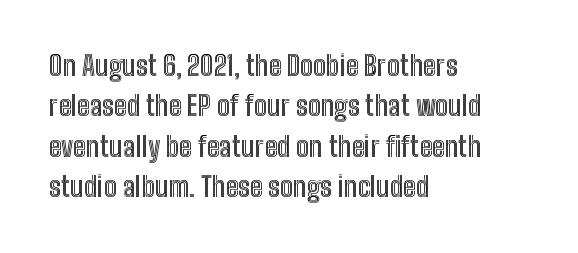
No italicization has been applied; the sample stays upright. This block has exactly the height ordinary leading produces. Students, note that the glyphs here touch the page at normal intervals. Typeset ragged right — the left edge is the straight one.
